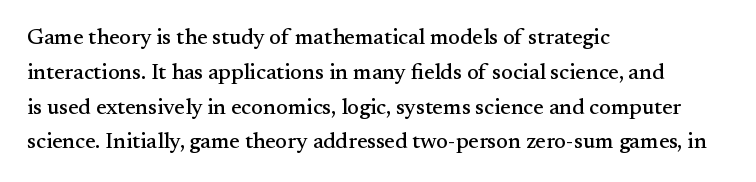
The image shows 22 px text type, upright; set left-aligned, normal line spacing (1.58x), normal letter spacing, not underlined.
